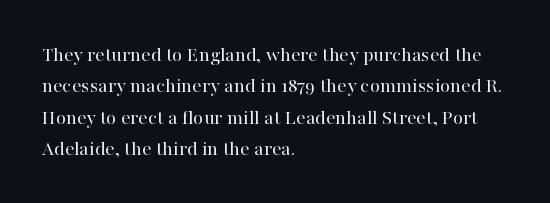
{"italic": "no", "bold": "no", "underline": "no", "align": "left", "line_spacing": "normal", "line_spacing_ratio": 1.5, "letter_spacing": "normal", "letter_spacing_em": 0.0, "glyph_px": 21}
